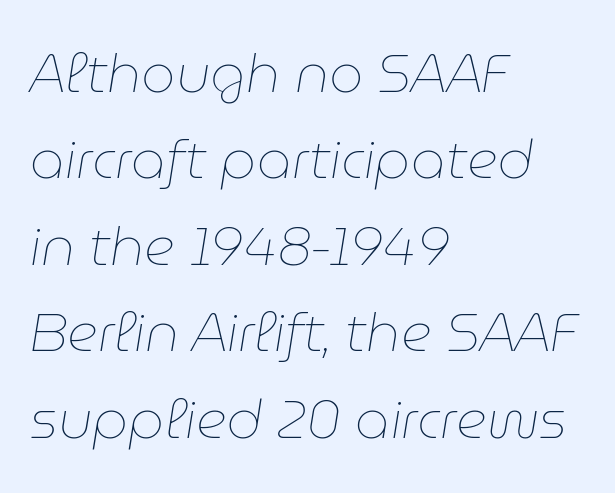
{"italic": "yes", "lean": "right", "slant_degrees": 9, "bold": "no", "weight": "thin", "width": "normal", "stroke_contrast": "low", "x_height": "medium", "monospaced": "no", "underline": "no", "align": "left", "line_spacing": "normal", "line_spacing_ratio": 1.6, "letter_spacing": "normal", "letter_spacing_em": 0.0, "glyph_px": 54}
